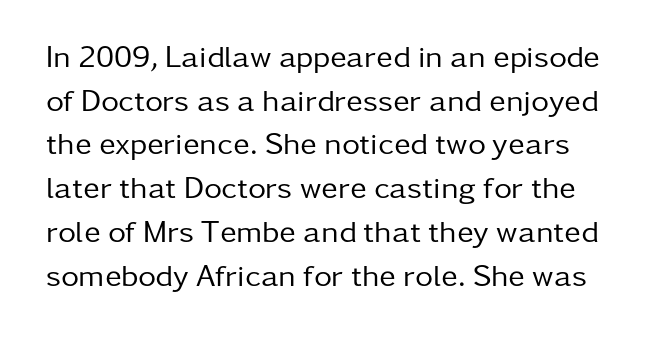
{"serif": "no", "italic": "no", "bold": "no", "weight": "regular", "width": "normal", "stroke_contrast": "low", "x_height": "medium", "monospaced": "no", "underline": "no", "line_spacing": "normal", "line_spacing_ratio": 1.41, "letter_spacing": "normal", "letter_spacing_em": 0.0, "glyph_px": 31}
